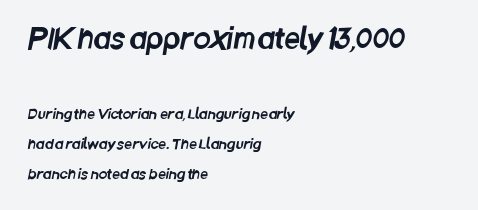
The image shows 28 px condensed sans-serif type; set left-aligned, loose line spacing (2.11x), normal letter spacing, not underlined; the first (top) block is 2.0x larger; low stroke contrast and a large x-height.
